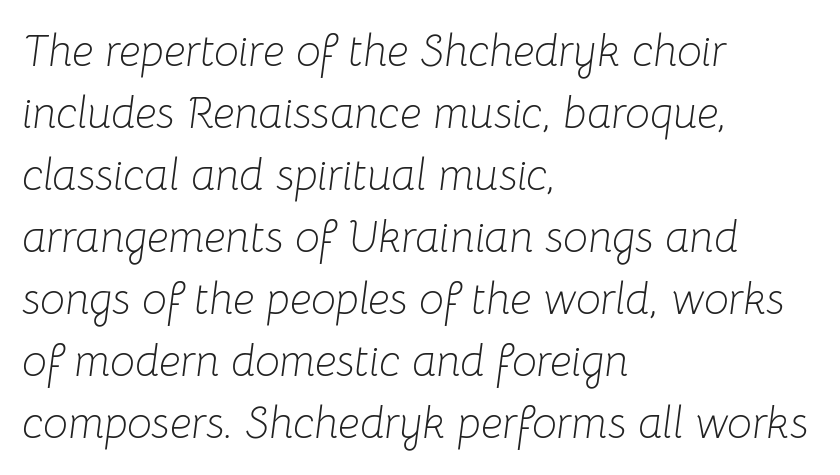
Check the space under the baseline: it is left empty. Glyph-to-glyph distance matches everyday printed text. Weight class: somewhere from thin through regular. Does the copy run flush right? No — it runs flush left. Notice how the stems are inclined rather than vertical — that's the hallmark of italics.
